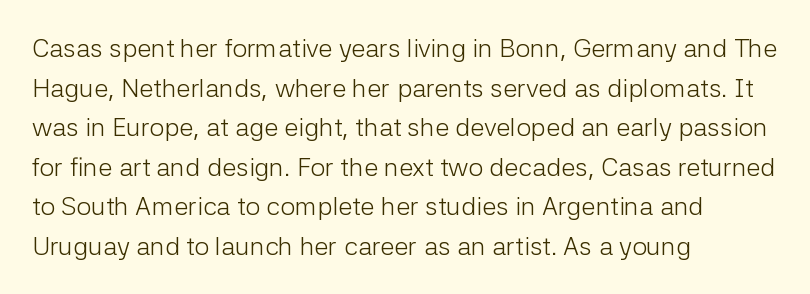
{"italic": "no", "bold": "no", "underline": "no", "align": "left", "line_spacing": "normal", "line_spacing_ratio": 1.52, "letter_spacing": "normal", "letter_spacing_em": 0.0, "glyph_px": 26}
